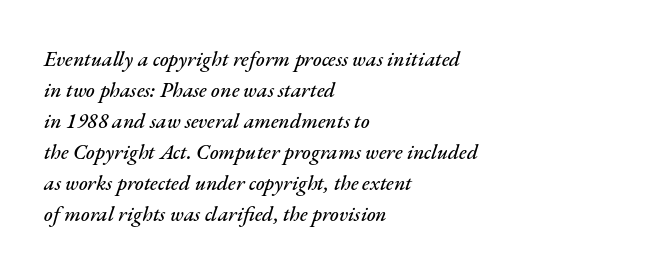
The image shows 21 px text type, italic (leaning right); set left-aligned, normal line spacing (1.48x), normal letter spacing, not underlined.
